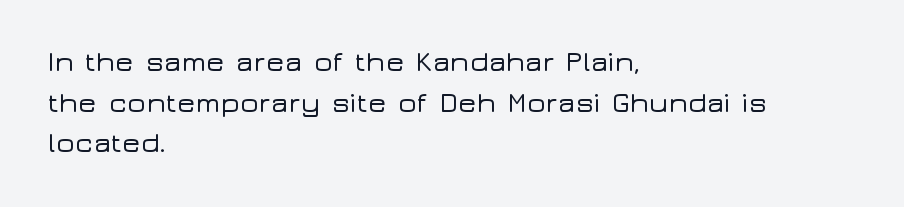
The image shows 28 px wide sans-serif type, upright; set left-aligned, normal line spacing (1.45x), normal letter spacing, not underlined; low stroke contrast and a medium x-height.
